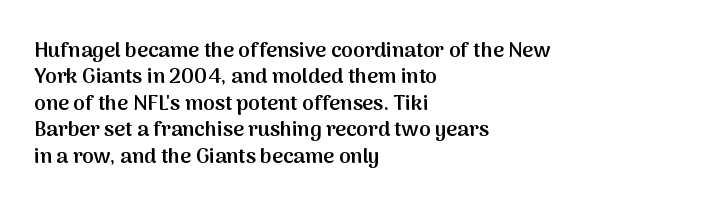
The image shows 21 px text type, upright; set left-aligned, normal line spacing (1.26x), normal letter spacing, not underlined.
